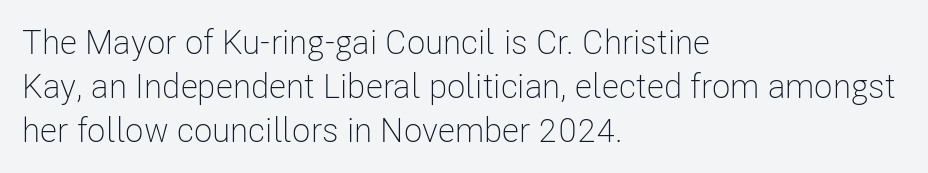
{"serif": "no", "italic": "no", "bold": "no", "weight": "light", "width": "condensed", "stroke_contrast": "low", "x_height": "medium", "monospaced": "no", "underline": "no", "align": "left", "line_spacing": "normal", "line_spacing_ratio": 1.29, "letter_spacing": "normal", "letter_spacing_em": 0.0, "glyph_px": 34}
